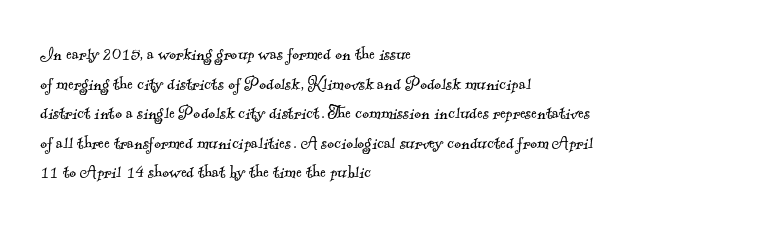
The image shows 21 px text type; set left-aligned, normal line spacing (1.41x), normal letter spacing, not underlined.
